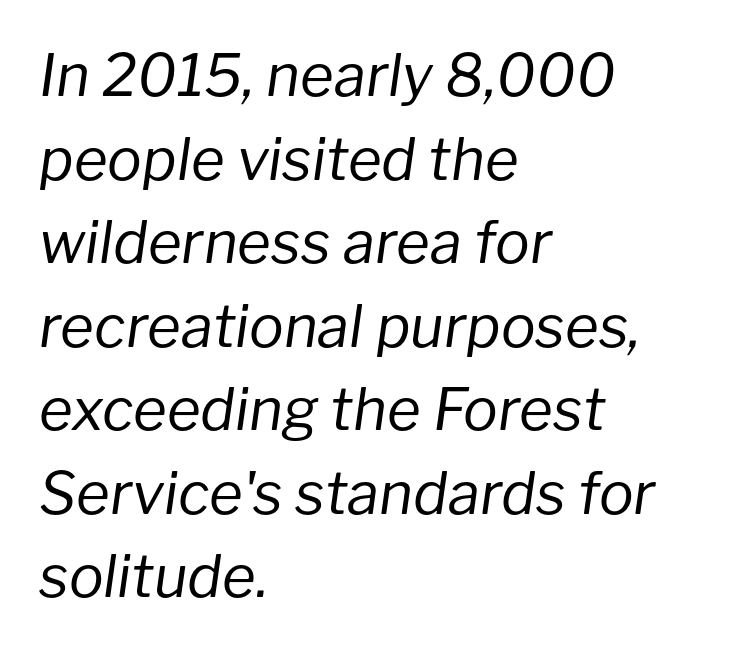
{"italic": "yes", "lean": "right", "slant_degrees": 8, "bold": "no", "weight": "regular", "width": "normal", "stroke_contrast": "low", "x_height": "medium", "monospaced": "no", "underline": "no", "align": "left", "line_spacing": "normal", "line_spacing_ratio": 1.44, "letter_spacing": "normal", "letter_spacing_em": 0.0, "glyph_px": 58}
